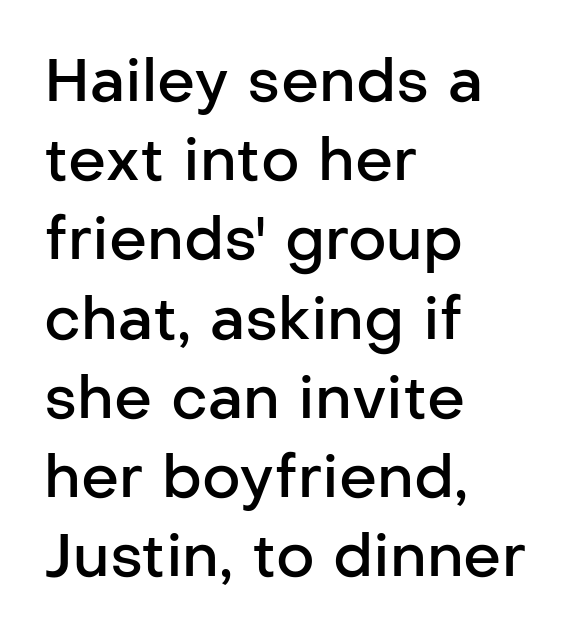
Each glyph is drawn with semibold strokes, heavier than normal yet not fully bold. The vertical gap from one line to the next is medium. The type is set solid horizontally, with unmodified tracking. Does the lettering tilt? It doesn't — this is upright. The lines in this sample share a left origin and differ only in where they stop.
